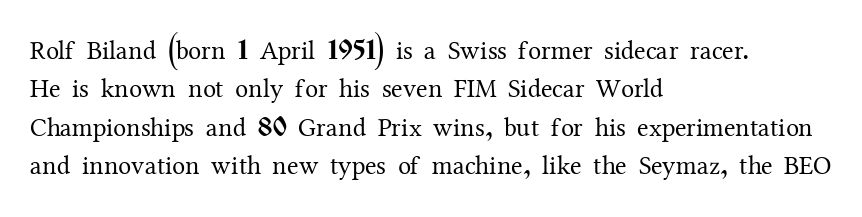
The image shows 26 px text type, upright; set left-aligned, normal line spacing (1.48x), normal letter spacing, not underlined.
